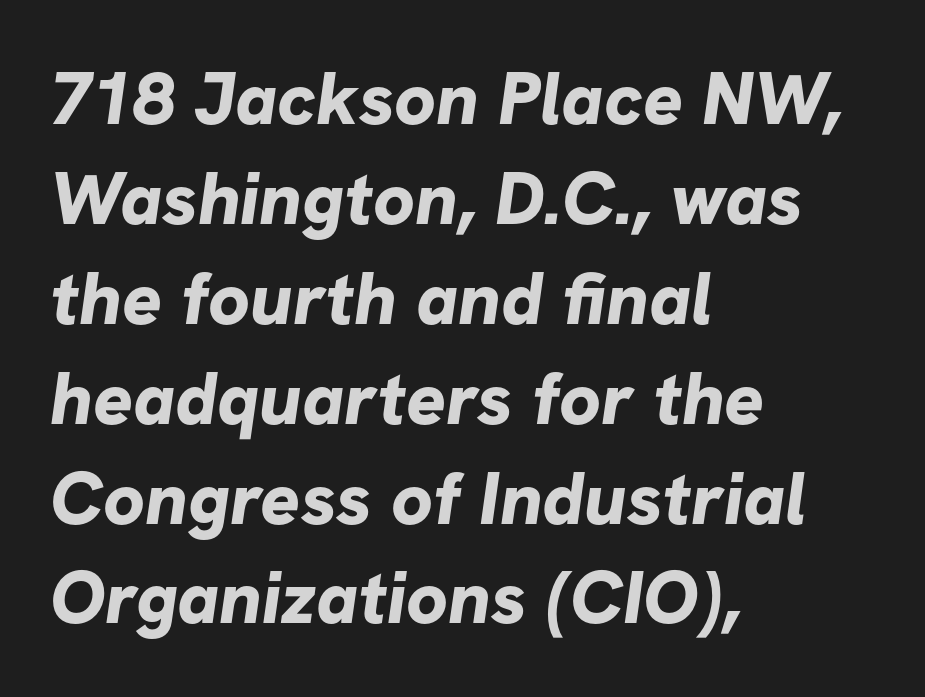
Q: Is the text bold? A: Yes.
Q: Is the typeface a serif or a sans-serif typeface? A: Sans-serif.
Q: Is the text underlined? A: No.
Q: How is the paragraph aligned? A: Left-aligned.
Q: Is the spacing between letters normal or unusually wide? A: Normal.
Q: Is the spacing between lines tight, normal or loose? A: Normal.
Q: Width (condensed, normal, or wide)? A: Normal.
Q: Stroke contrast? A: Low.
Q: x-height? A: Medium.
Q: Monospaced? A: No.
